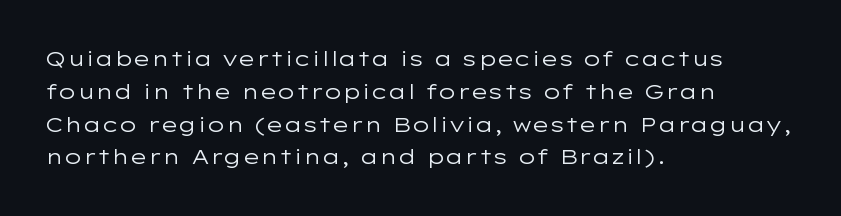
{"italic": "no", "bold": "no", "underline": "no", "align": "left", "line_spacing": "normal", "line_spacing_ratio": 1.56, "letter_spacing": "normal", "letter_spacing_em": 0.0, "glyph_px": 21}
